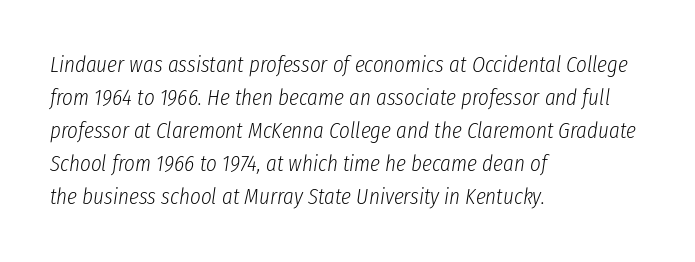
Teacher's note: observe the even left margin — that is flush-left alignment. The letterforms sit shoulder to shoulder at normal distance. The weight would be labelled regular, book, light, or lighter still. These lines were composed using italics. Evenly set lines give the paragraph a standard silhouette.
